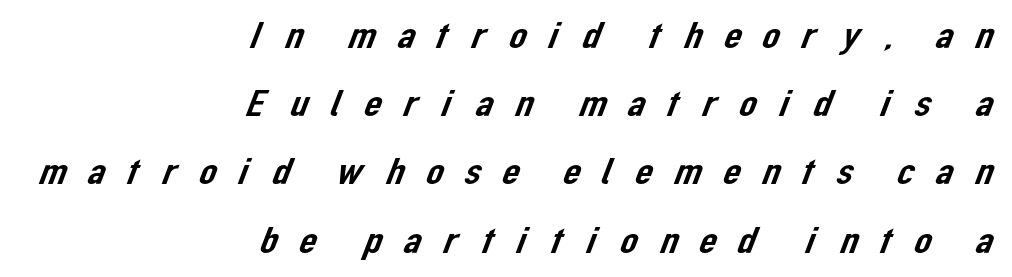
Q: Is the typeface a serif or a sans-serif typeface? A: Sans-serif.
Q: Is the text underlined? A: No.
Q: How is the paragraph aligned? A: Right-aligned.
Q: Is the spacing between letters normal or unusually wide? A: Unusually wide.
Q: Width (condensed, normal, or wide)? A: Normal.
Q: Stroke contrast? A: Low.
Q: x-height? A: Medium.
Q: Monospaced? A: No.
